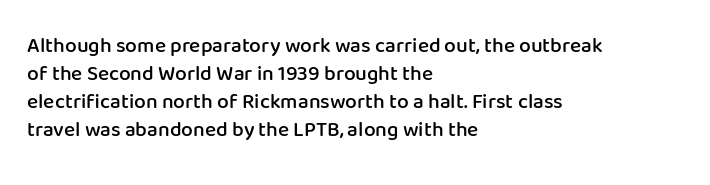
This is moderately heavy type, rendered in semibold. The baseline area is clear. The horizontal fit of the characters is conventional and even. Layout note: lines flush left.
